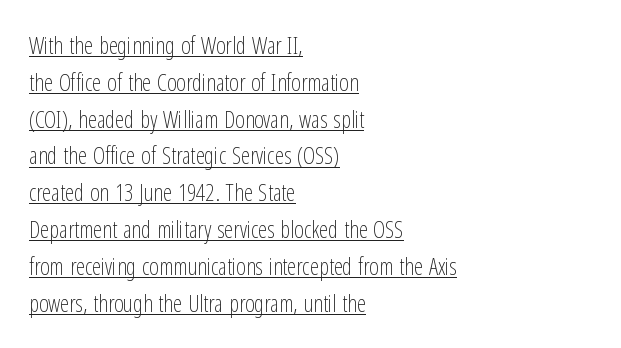
{"italic": "no", "bold": "no", "underline": "yes", "align": "left", "line_spacing": "normal", "line_spacing_ratio": 1.6, "letter_spacing": "normal", "letter_spacing_em": 0.0, "glyph_px": 23}
